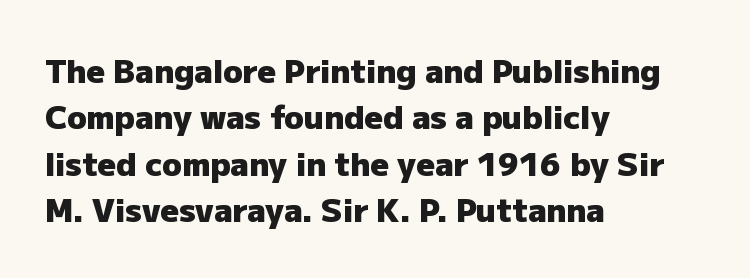
The image shows 32 px heavy sans-serif type, upright; set left-aligned, normal line spacing (1.45x), normal letter spacing, not underlined; low stroke contrast and a medium x-height.
